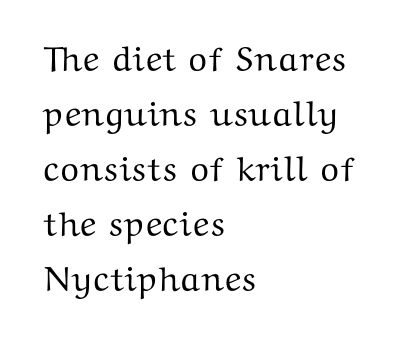
The image shows 35 px wide serif type, upright; set left-aligned, normal line spacing (1.57x), normal letter spacing, not underlined; medium stroke contrast and a medium x-height.
